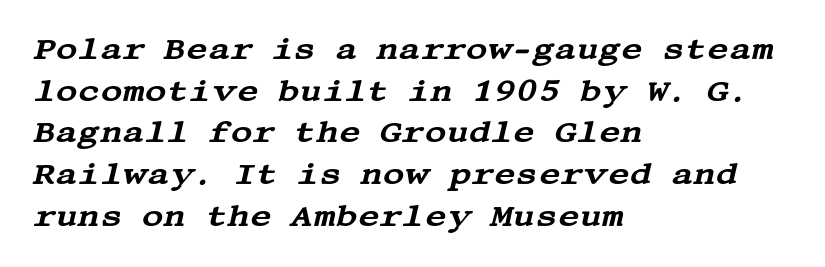
Observe the lean: these are italic letterforms. The typeface chosen for these lines features serifs. There is no visible air inserted between adjacent glyphs. This rendering features lettering with no underline.
